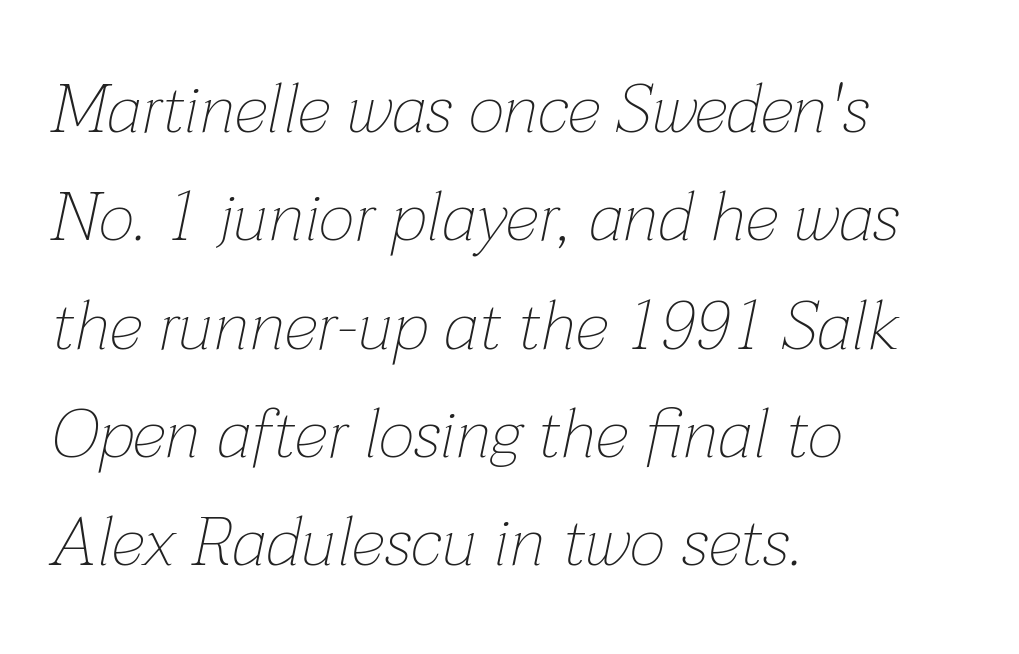
{"italic": "yes", "lean": "right", "slant_degrees": 12, "bold": "no", "weight": "thin", "width": "normal", "stroke_contrast": "low", "x_height": "medium", "monospaced": "no", "underline": "no", "align": "left", "line_spacing": "normal", "line_spacing_ratio": 1.57, "letter_spacing": "normal", "letter_spacing_em": 0.0, "glyph_px": 69}
